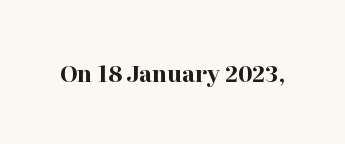
Q: Is the text bold? A: Yes.
Q: Is the text italic (slanted)? A: No, it is upright.
Q: Is the text underlined? A: No.
Q: Is the spacing between letters normal or unusually wide? A: Normal.
